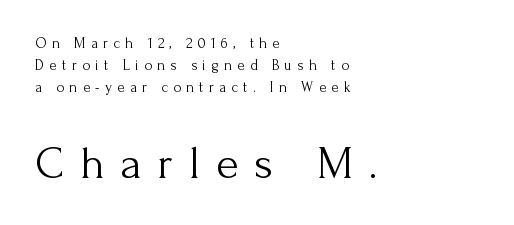
Q: Is the text bold? A: No.
Q: Is the text italic (slanted)? A: No, it is upright.
Q: Is the typeface a serif or a sans-serif typeface? A: Serif.
Q: Is the text underlined? A: No.
Q: How is the paragraph aligned? A: Left-aligned.
Q: Is the spacing between letters normal or unusually wide? A: Unusually wide.
Q: Is the spacing between lines tight, normal or loose? A: Normal.
Q: Which block of text is set in a larger size, the first (top) or the second (bottom)? A: The second (bottom) one.
Q: Width (condensed, normal, or wide)? A: Normal.
Q: Stroke contrast? A: Medium.
Q: x-height? A: Small.
Q: Monospaced? A: No.
